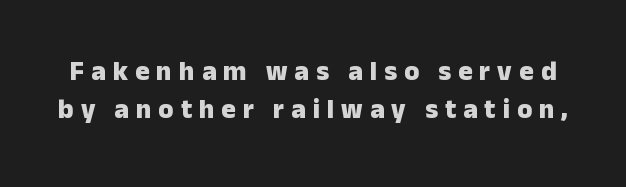
{"italic": "no", "bold": "yes", "underline": "no", "line_spacing": "normal", "line_spacing_ratio": 1.42, "letter_spacing": "wide", "letter_spacing_em": 0.26, "glyph_px": 27}
